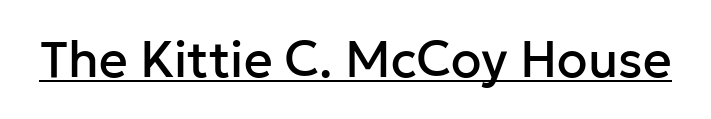
{"serif": "no", "italic": "no", "width": "normal", "stroke_contrast": "low", "x_height": "medium", "monospaced": "no", "underline": "yes", "letter_spacing": "normal", "letter_spacing_em": 0.0, "glyph_px": 50}
